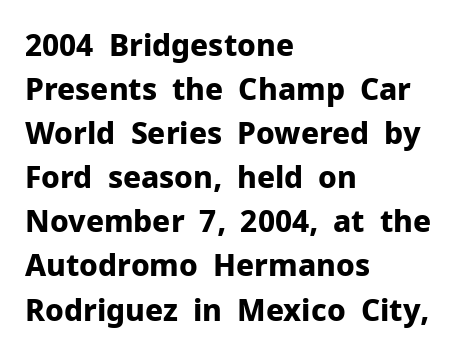
The image shows 30 px bold sans-serif type, upright; set left-aligned, normal line spacing (1.47x), normal letter spacing, not underlined; low stroke contrast and a medium x-height.
